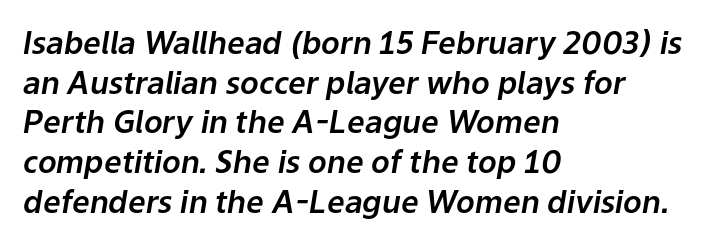
Q: Is the text italic (slanted)? A: Yes, it leans right by about 9 degrees.
Q: Is the text underlined? A: No.
Q: How is the paragraph aligned? A: Left-aligned.
Q: Is the spacing between letters normal or unusually wide? A: Normal.
Q: Is the spacing between lines tight, normal or loose? A: Normal.
Q: Width (condensed, normal, or wide)? A: Normal.
Q: Stroke contrast? A: Low.
Q: x-height? A: Medium.
Q: Monospaced? A: No.
